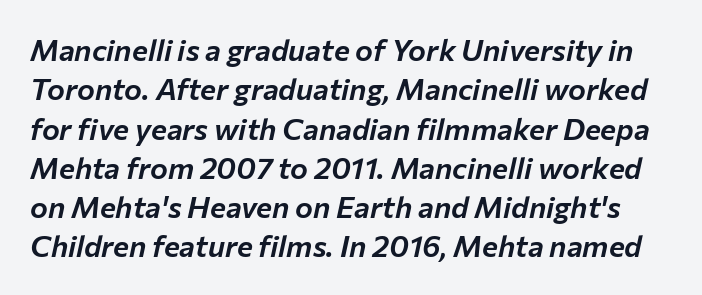
The passage shown is typed in a proportional face where columns would drift. Unmarked baselines from the first word to the last. Tracking value appears to be zero — textbook default spacing. This sample keeps an unexceptional amount of space between lines. The letters are slanted; this is an italic face.
